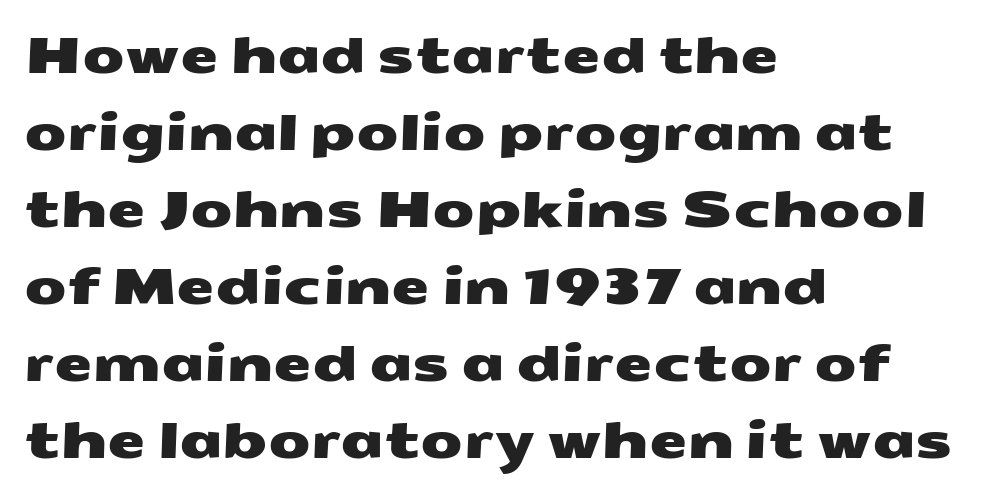
Which margin do the lines hug? The left one — the right edge is uneven. Unmarked baselines from the first word to the last. A typesetter would call this leading conventional body-copy spacing. Here the designer chose a conventional face with non-uniform glyph widths.
